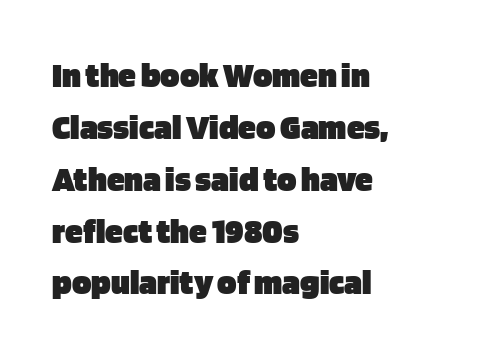
{"serif": "no", "italic": "no", "bold": "yes", "weight": "heavy", "width": "normal", "stroke_contrast": "low", "x_height": "large", "monospaced": "no", "underline": "no", "align": "left", "line_spacing": "normal", "line_spacing_ratio": 1.44, "letter_spacing": "normal", "letter_spacing_em": 0.0, "glyph_px": 36}
